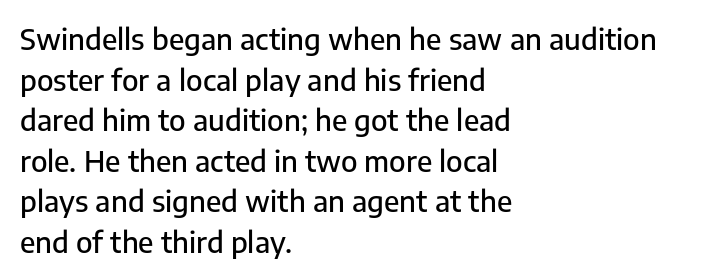
The image shows 29 px sans-serif type, upright; set left-aligned, normal line spacing (1.4x), normal letter spacing, not underlined; low stroke contrast and a medium x-height.
